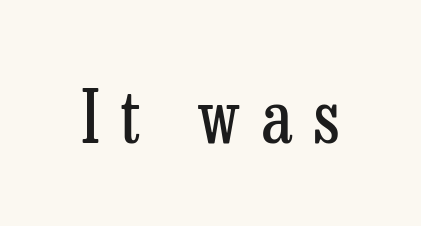
Q: Is the text bold? A: No.
Q: Is the text italic (slanted)? A: No, it is upright.
Q: Is the typeface a serif or a sans-serif typeface? A: Serif.
Q: Is the text underlined? A: No.
Q: Is the spacing between letters normal or unusually wide? A: Unusually wide.
Q: Width (condensed, normal, or wide)? A: Condensed.
Q: Stroke contrast? A: Low.
Q: x-height? A: Medium.
Q: Monospaced? A: No.
